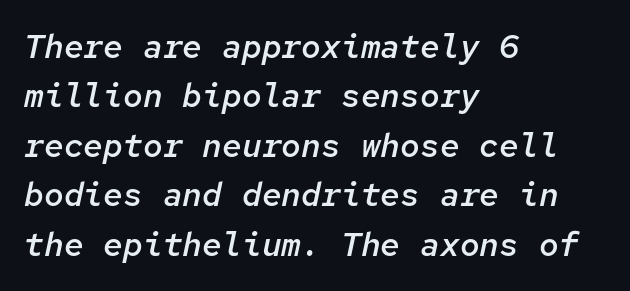
{"italic": "yes", "lean": "right", "slant_degrees": 12, "bold": "semi", "weight": "semibold", "width": "normal", "stroke_contrast": "low", "x_height": "medium", "monospaced": "yes", "underline": "no", "align": "left", "line_spacing": "normal", "line_spacing_ratio": 1.5, "letter_spacing": "normal", "letter_spacing_em": 0.0, "glyph_px": 33}
